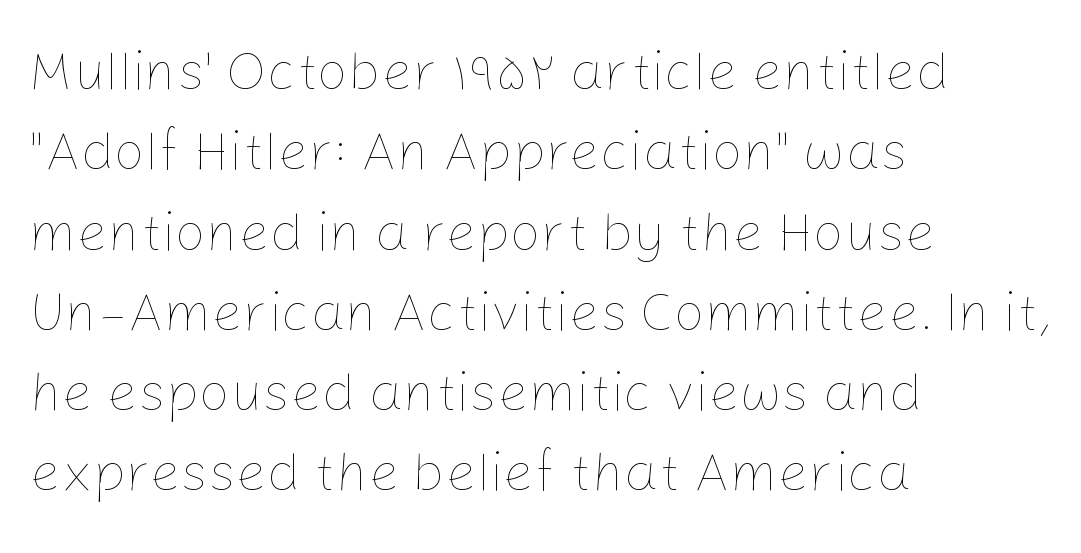
Q: Is the text bold? A: No.
Q: Is the text italic (slanted)? A: No, it is upright.
Q: Is the text underlined? A: No.
Q: How is the paragraph aligned? A: Left-aligned.
Q: Is the spacing between letters normal or unusually wide? A: Normal.
Q: Is the spacing between lines tight, normal or loose? A: Normal.
Q: Width (condensed, normal, or wide)? A: Normal.
Q: Stroke contrast? A: Low.
Q: x-height? A: Medium.
Q: Monospaced? A: No.
